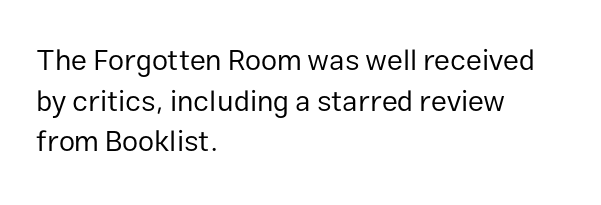
No word sits above an underline. The typography opts for an upright posture over an oblique one. Examine the stroke ends and you'll find no serifs. Summary of vertical rhythm: regular, with standard interline spacing. Stroke mass is kept to a normal reading level or below.
